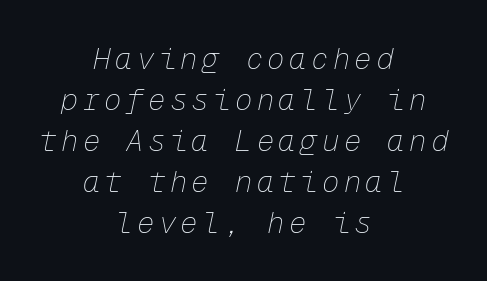
Summary of weight: not heavy and not bold. The lines sit at an ordinary, default distance from one another. The lettering tilts uniformly, giving the passage an italic look. Descenders are the only things crossing below the line. A student would call this center alignment; a typographer would say set centered.
